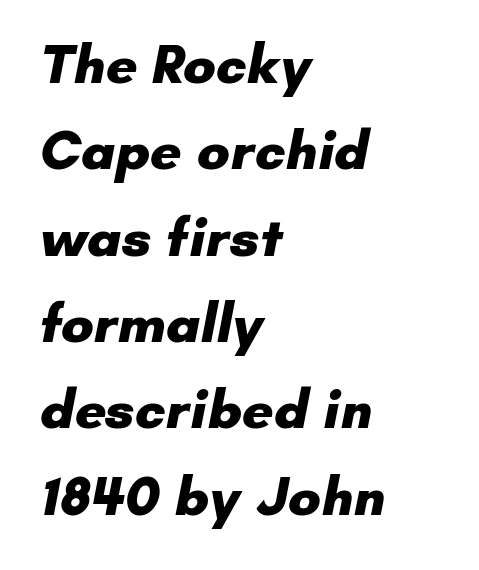
{"serif": "no", "bold": "yes", "weight": "heavy", "width": "normal", "stroke_contrast": "low", "x_height": "small", "monospaced": "no", "underline": "no", "align": "left", "line_spacing": "normal", "line_spacing_ratio": 1.57, "letter_spacing": "normal", "letter_spacing_em": 0.0, "glyph_px": 55}
